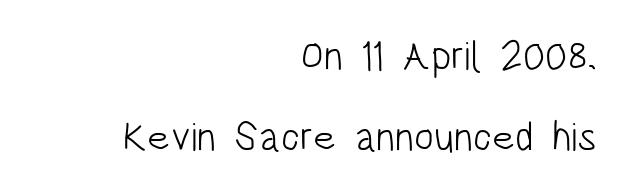
The image shows 41 px light, condensed sans-serif type, upright; set right-aligned, loose line spacing (1.97x), normal letter spacing, not underlined; low stroke contrast and a large x-height.
